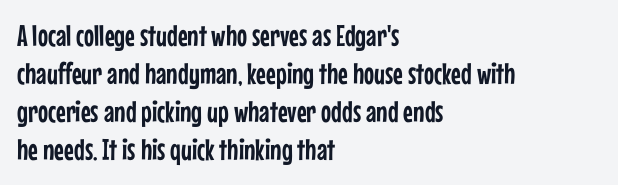
{"serif": "no", "italic": "no", "width": "condensed", "stroke_contrast": "low", "x_height": "medium", "monospaced": "no", "underline": "no", "align": "left", "line_spacing": "normal", "line_spacing_ratio": 1.27, "letter_spacing": "normal", "letter_spacing_em": 0.0, "glyph_px": 30}
